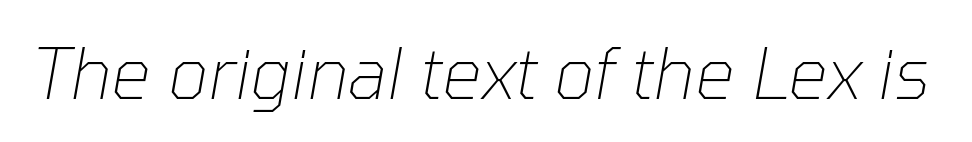
The space directly below the letters is spotless. The cut favours lightness, reaching ordinary text weight at its darkest. The face used here is proportionally spaced, like ordinary book or web type. Rendered with sloped, italic letterforms. Short note: letters normally spaced.
